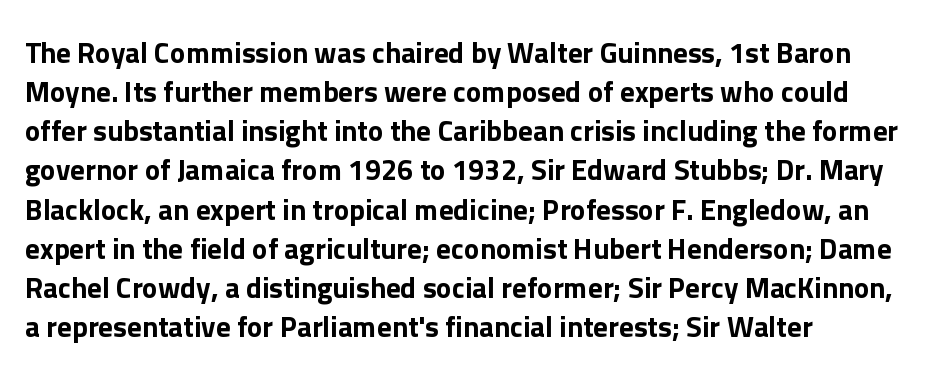
The image shows 29 px sans-serif type, upright; set left-aligned, normal line spacing (1.35x), normal letter spacing, not underlined; low stroke contrast and a medium x-height.
